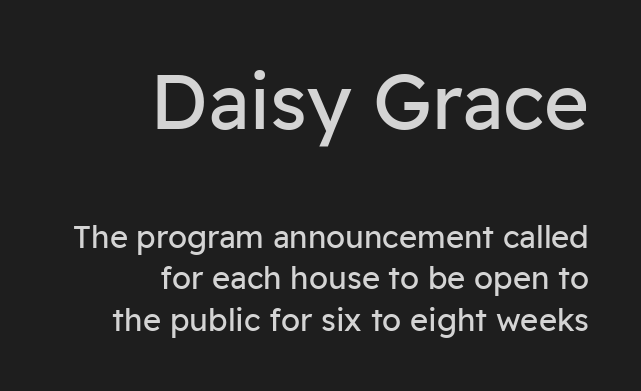
Q: Is the text bold? A: No.
Q: Is the text italic (slanted)? A: No, it is upright.
Q: Is the typeface a serif or a sans-serif typeface? A: Sans-serif.
Q: Is the text underlined? A: No.
Q: How is the paragraph aligned? A: Right-aligned.
Q: Is the spacing between letters normal or unusually wide? A: Normal.
Q: Is the spacing between lines tight, normal or loose? A: Normal.
Q: Which block of text is set in a larger size, the first (top) or the second (bottom)? A: The first (top) one.
Q: Width (condensed, normal, or wide)? A: Normal.
Q: Stroke contrast? A: Low.
Q: x-height? A: Medium.
Q: Monospaced? A: No.
